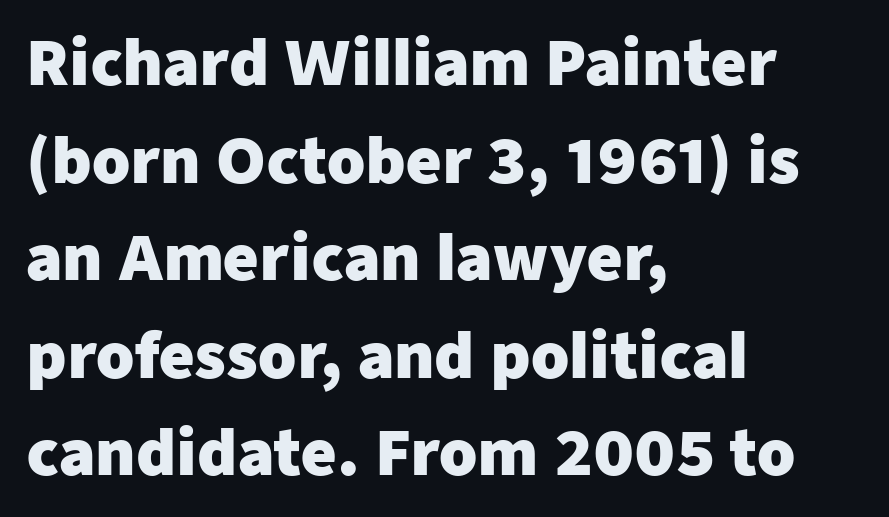
Look at the bottom of the vertical strokes: they stop flat, with no serifs. Posture: vertical. Typeset ragged right — the left edge is the straight one. Words appear dense and cohesive because spacing is normal. Stroke thickness is high; the sample reads as a true bold. Leading: standard.
